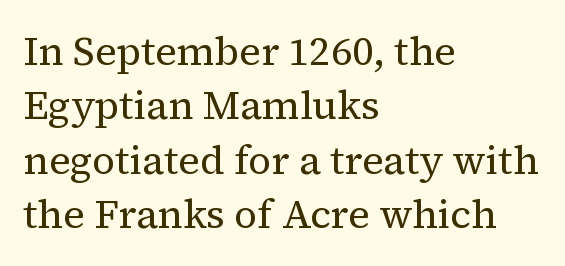
Summary of vertical rhythm: regular, with standard interline spacing. Proportional: the letters do not fall into vertical columns. Is the stroke heavy? The answer is a plain regular-or-lighter. Look at the bottom of the vertical strokes: they flare into serifs here. In terms of letterspacing, this is plain default setting. Honestly, there is no underline to notice here at all.
